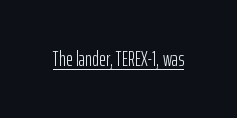
Q: Is the text bold? A: No.
Q: Is the text italic (slanted)? A: No, it is upright.
Q: Is the text underlined? A: Yes.
Q: Is the spacing between letters normal or unusually wide? A: Normal.
